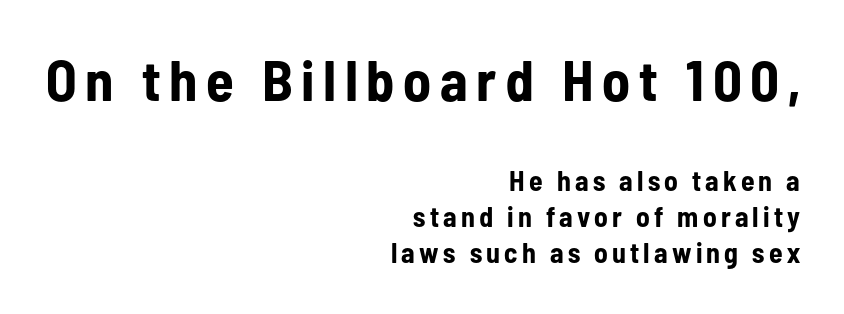
The image shows 57 px bold, condensed sans-serif type, upright; set right-aligned, normal line spacing (1.29x), not underlined; the first (top) block is 2.04x larger; low stroke contrast and a medium x-height.
